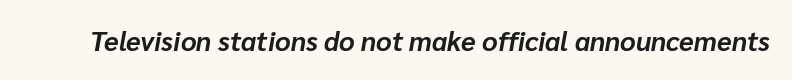
The image shows 27 px bold type, italic (leaning right); set normal letter spacing, not underlined.
